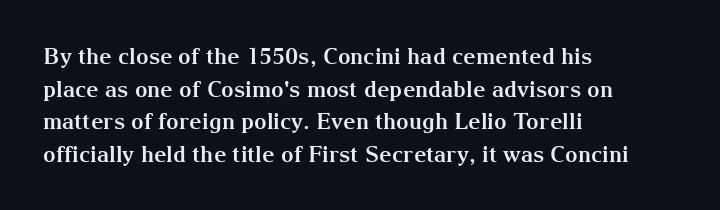
The letters stand straight up with perfectly vertical stems. Vertical spacing — default. Beneath every word, the page is bare. Typeset ragged right — the left edge is the straight one.
